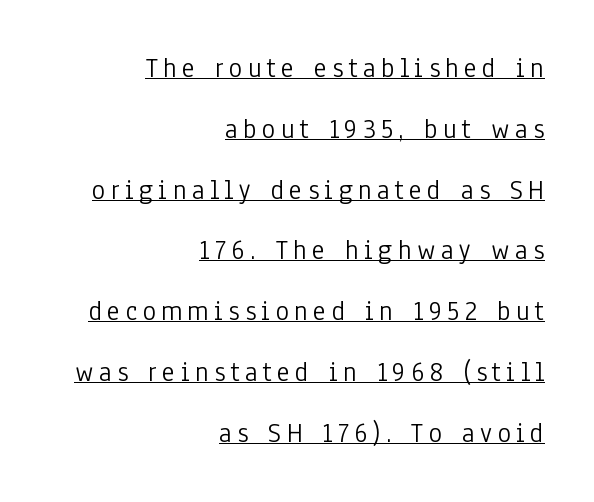
The glyphs are accompanied by a horizontal stroke just below them. Each stroke keeps to a modest, everyday thickness or less. The text was rendered using a sans face with plain stroke endings. This sample trades compactness for vertical openness between lines. The specimen reads as upright at a glance.
